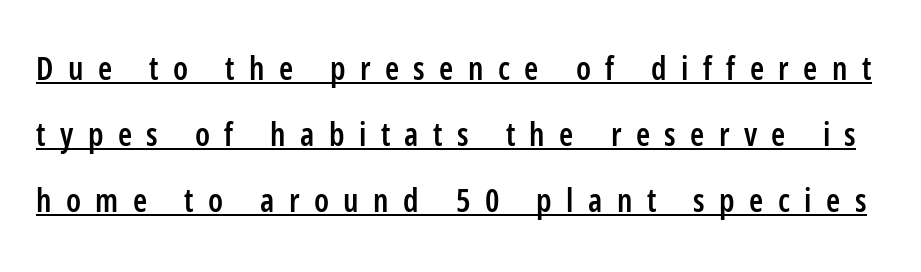
Q: Is the text bold? A: Semi-bold.
Q: Is the text italic (slanted)? A: No, it is upright.
Q: Is the typeface a serif or a sans-serif typeface? A: Sans-serif.
Q: Is the text underlined? A: Yes.
Q: Is the spacing between letters normal or unusually wide? A: Unusually wide.
Q: Is the spacing between lines tight, normal or loose? A: Loose.
Q: Width (condensed, normal, or wide)? A: Condensed.
Q: Stroke contrast? A: Low.
Q: x-height? A: Medium.
Q: Monospaced? A: No.
